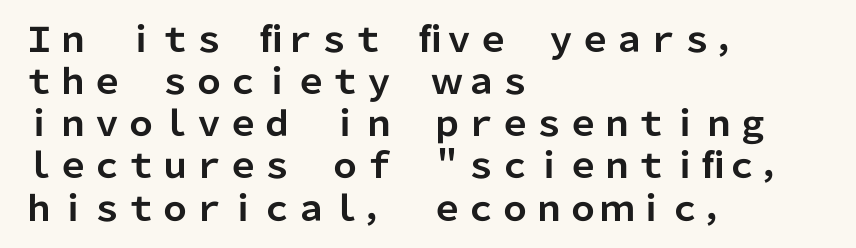
Q: Is the text bold? A: Yes.
Q: Is the text italic (slanted)? A: No, it is upright.
Q: Is the typeface a serif or a sans-serif typeface? A: Sans-serif.
Q: Is the text underlined? A: No.
Q: How is the paragraph aligned? A: Left-aligned.
Q: Is the spacing between letters normal or unusually wide? A: Normal.
Q: Width (condensed, normal, or wide)? A: Normal.
Q: Stroke contrast? A: Low.
Q: x-height? A: Medium.
Q: Monospaced? A: No.
